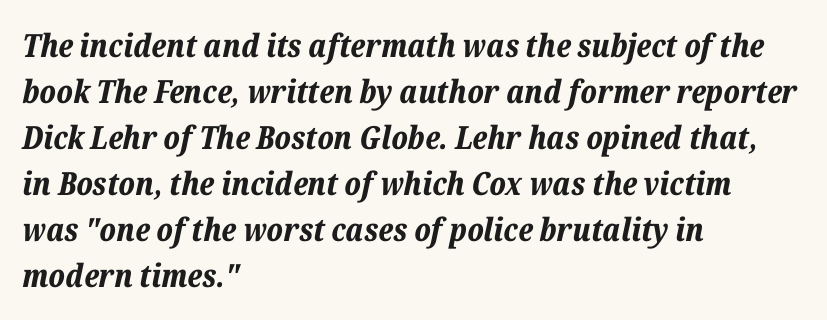
{"italic": "yes", "lean": "right", "slant_degrees": 12, "bold": "yes", "weight": "bold", "width": "normal", "stroke_contrast": "low", "x_height": "medium", "monospaced": "no", "underline": "no", "align": "left", "line_spacing": "normal", "line_spacing_ratio": 1.44, "letter_spacing": "normal", "letter_spacing_em": 0.0, "glyph_px": 32}
